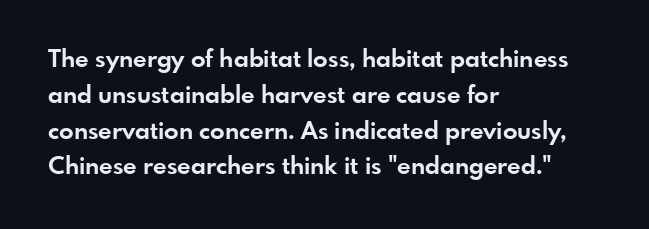
Q: Is the text bold? A: Yes.
Q: Is the text italic (slanted)? A: No, it is upright.
Q: Is the text underlined? A: No.
Q: How is the paragraph aligned? A: Left-aligned.
Q: Is the spacing between letters normal or unusually wide? A: Normal.
Q: Is the spacing between lines tight, normal or loose? A: Normal.
